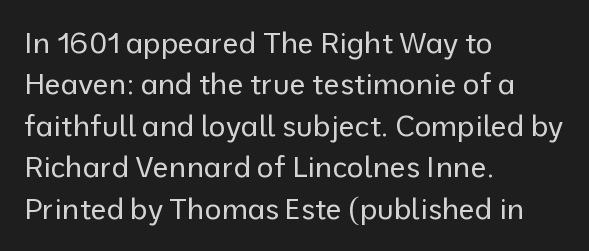
{"serif": "no", "italic": "no", "bold": "no", "weight": "regular", "width": "normal", "stroke_contrast": "low", "x_height": "medium", "monospaced": "no", "underline": "no", "align": "left", "line_spacing": "normal", "line_spacing_ratio": 1.43, "letter_spacing": "normal", "letter_spacing_em": 0.0, "glyph_px": 29}
